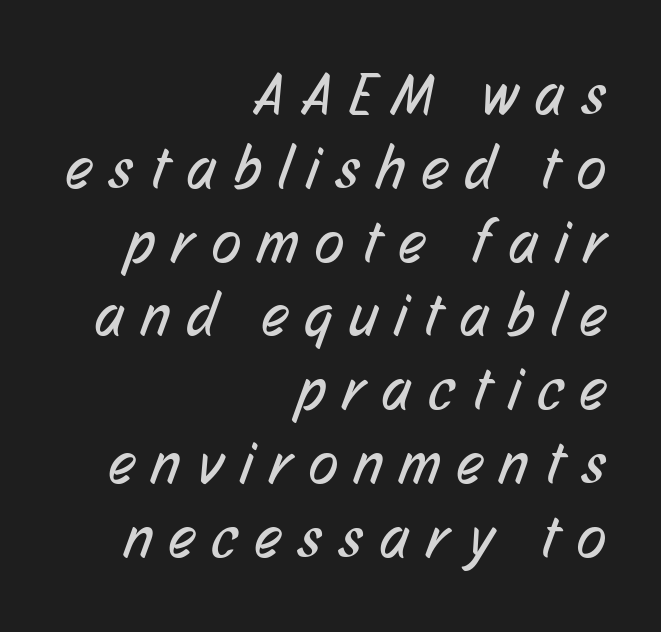
The image shows 60 px regular-weight, condensed sans-serif type; set right-aligned, line spacing 1.23x, unusually wide letter spacing (+0.29 em), not underlined; low stroke contrast and a medium x-height.
